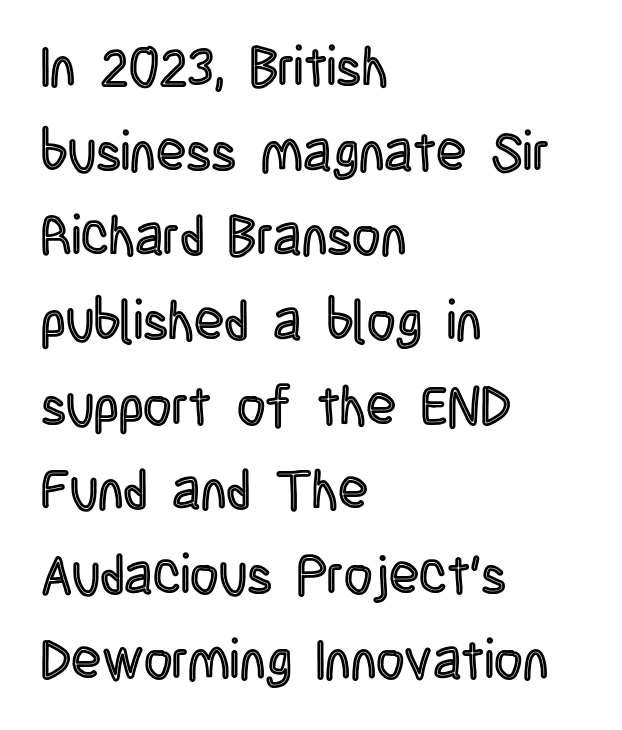
Each new line begins a customary step beneath the previous one. A typesetter would mark this as roman, not italic. Descenders hang freely into open space. The lines in this sample share a left origin and differ only in where they stop.
